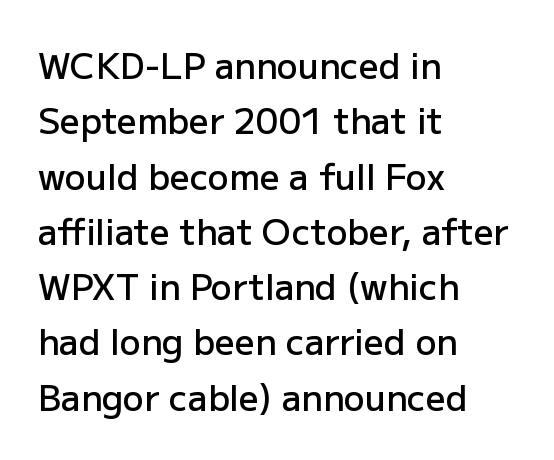
{"serif": "no", "italic": "no", "bold": "semi", "weight": "semibold", "width": "normal", "stroke_contrast": "low", "x_height": "medium", "monospaced": "no", "underline": "no", "align": "left", "line_spacing": "normal", "line_spacing_ratio": 1.58, "letter_spacing": "normal", "letter_spacing_em": 0.0, "glyph_px": 35}
